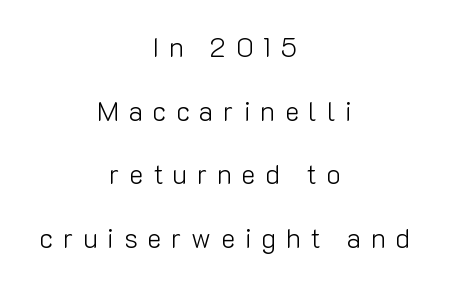
The image shows 27 px text type, upright; set centered, loose line spacing (2.36x), unusually wide letter spacing (+0.36 em), not underlined.
